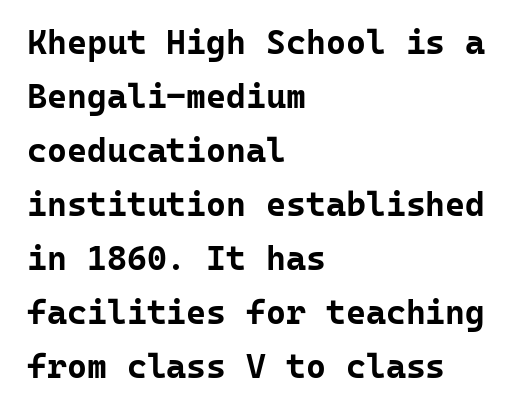
The image shows 34 px bold sans-serif type, upright, monospaced; set left-aligned, normal line spacing (1.59x), normal letter spacing, not underlined; low stroke contrast and a medium x-height.
